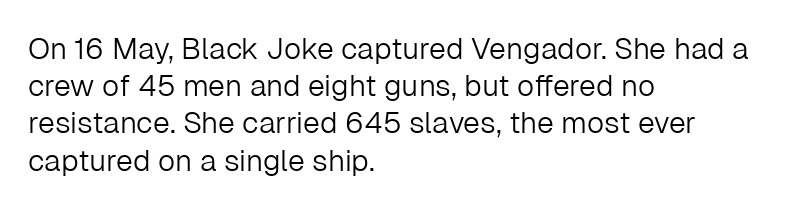
The image shows 30 px light sans-serif type, upright; set left-aligned, line spacing 1.24x, normal letter spacing, not underlined; low stroke contrast and a medium x-height.
